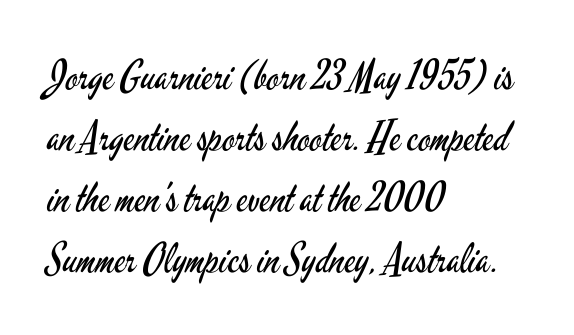
{"serif": "no", "bold": "no", "weight": "regular", "width": "condensed", "stroke_contrast": "low", "x_height": "small", "monospaced": "no", "underline": "no", "align": "left", "line_spacing": "normal", "line_spacing_ratio": 1.49, "letter_spacing": "normal", "letter_spacing_em": 0.0, "glyph_px": 41}
